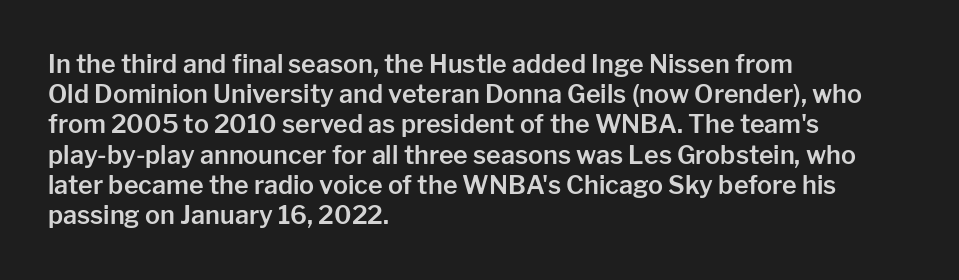
Q: Is the text italic (slanted)? A: No, it is upright.
Q: Is the text underlined? A: No.
Q: How is the paragraph aligned? A: Left-aligned.
Q: Is the spacing between letters normal or unusually wide? A: Normal.
